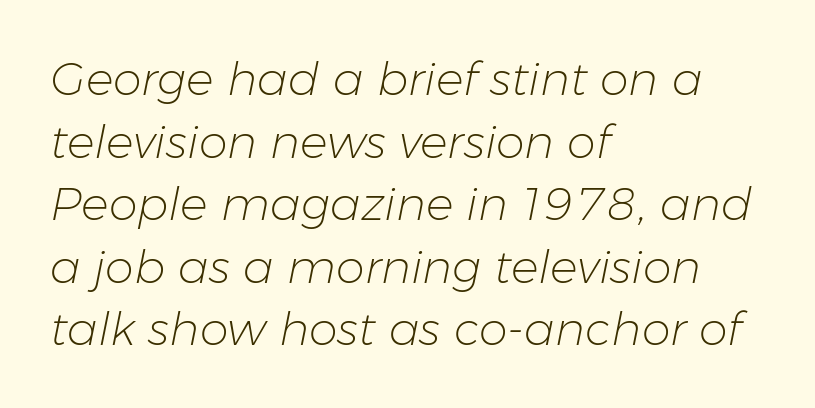
Leading matches the norm, producing a regular column. This sample has the flowing, uneven cadence of proportional lettering. Only glyphs here, with clear space below each row. The font is comparable to plain body text, perhaps lighter. Italic: yes, the glyphs are oblique.
